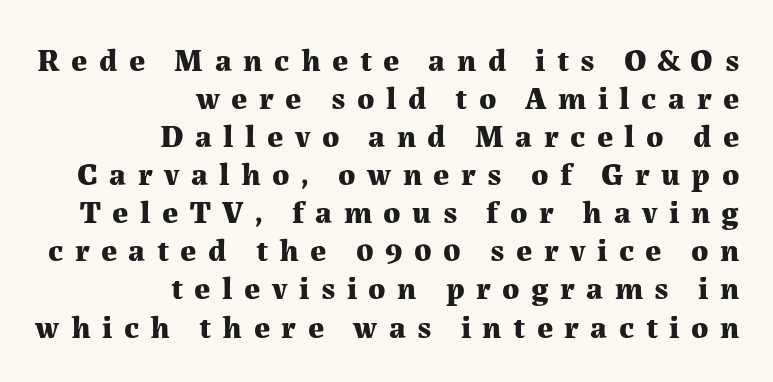
The image shows 32 px bold serif type, upright; set right-aligned, line spacing 1.19x, unusually wide letter spacing (+0.36 em), not underlined; medium stroke contrast and a medium x-height.
